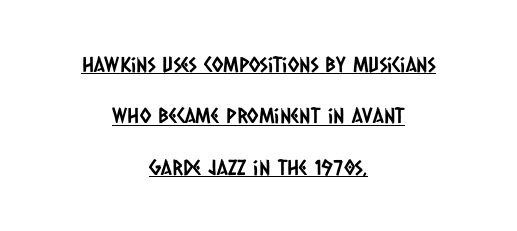
The image shows 21 px text type; set centered, loose line spacing (2.45x), normal letter spacing, underlined.
